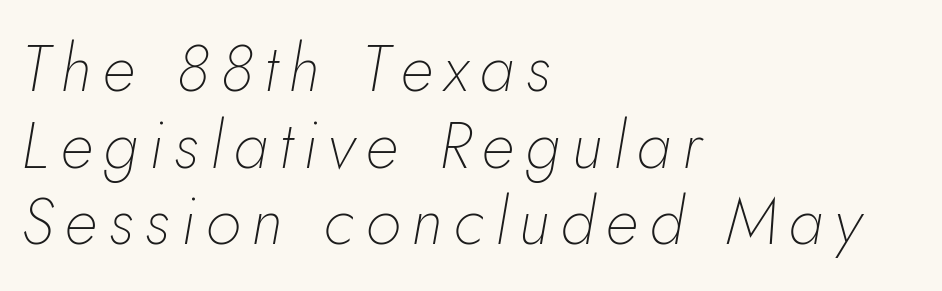
Q: Is the text bold? A: No.
Q: Is the text italic (slanted)? A: Yes, it leans right by about 5 degrees.
Q: Is the text underlined? A: No.
Q: How is the paragraph aligned? A: Left-aligned.
Q: Width (condensed, normal, or wide)? A: Normal.
Q: Stroke contrast? A: Low.
Q: x-height? A: Small.
Q: Monospaced? A: No.
